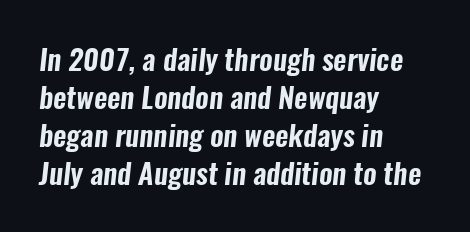
Proportional: the letters do not fall into vertical columns. If you drew a ruler down the left edge, every line would touch it. The type family on display is of the sans-serif kind. Honestly, the letter spacing is just normal — you wouldn't notice it. Only glyphs here, with clear space below each row. Interline gaps are of average width in this sample.
